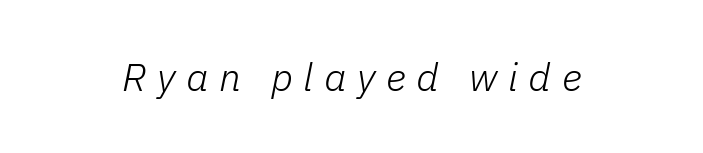
A bare baseline throughout the passage. Tracking here is generous; glyphs stand well apart from one another. Is the type heavy? It reads as light-to-regular instead. Is this a fixed-width face? No — the glyphs have proportional, varying widths.
